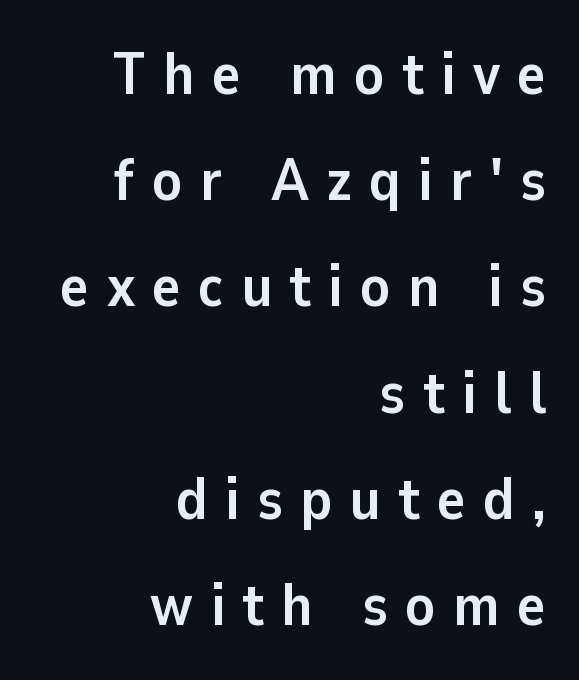
The image shows 60 px semibold sans-serif type, upright; set right-aligned, line spacing 1.77x, unusually wide letter spacing (+0.29 em), not underlined; low stroke contrast and a medium x-height.
